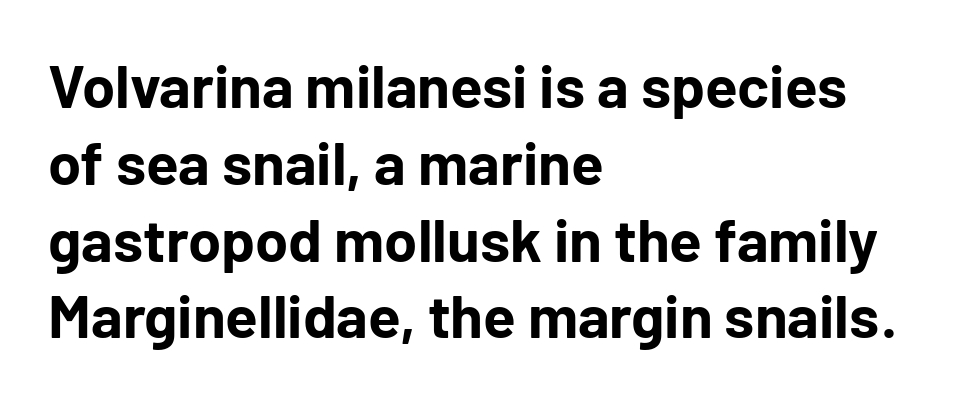
The image shows 60 px bold sans-serif type, upright; set left-aligned, normal line spacing (1.28x), normal letter spacing, not underlined; low stroke contrast and a medium x-height.
